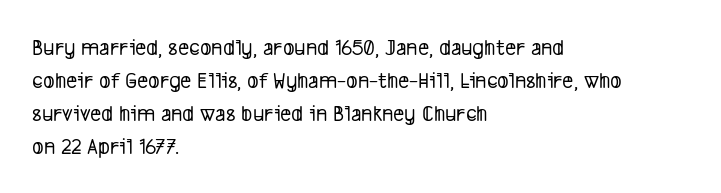
Honestly, there is no underline to notice here at all. The lines in this sample share a left origin and differ only in where they stop. The passage shown has conventional tracking throughout. Interline gaps are of average width in this sample.
